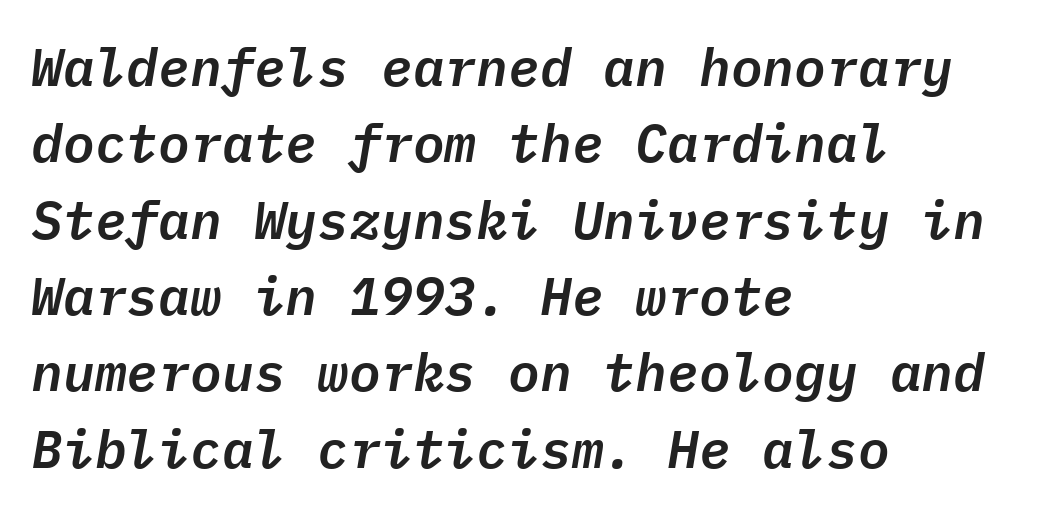
The letters march in equal steps, a hallmark of fixed-pitch type. If you drew a line through each stem, it would be angled. Leftover space on each line is placed entirely after the last word. Regarding leading, the lines here are spaced in the standard way. The space directly below the letters is spotless. There is no visible air inserted between adjacent glyphs.
